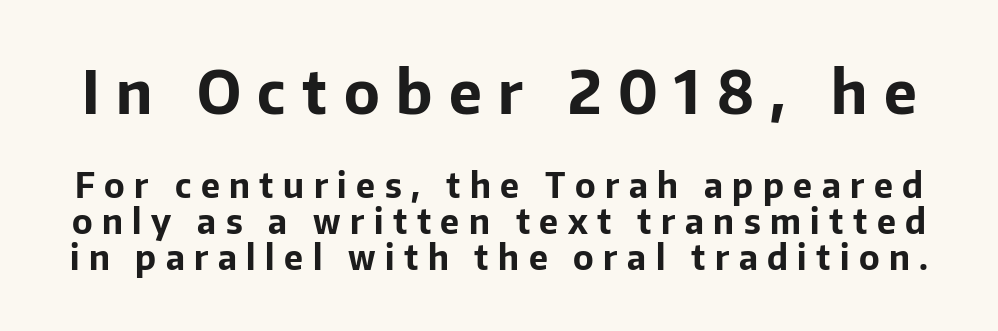
The image shows 59 px bold sans-serif type, upright; set tight line spacing (1.05x), unusually wide letter spacing (+0.28 em), not underlined; the first (top) block is 1.74x larger; low stroke contrast and a medium x-height.
